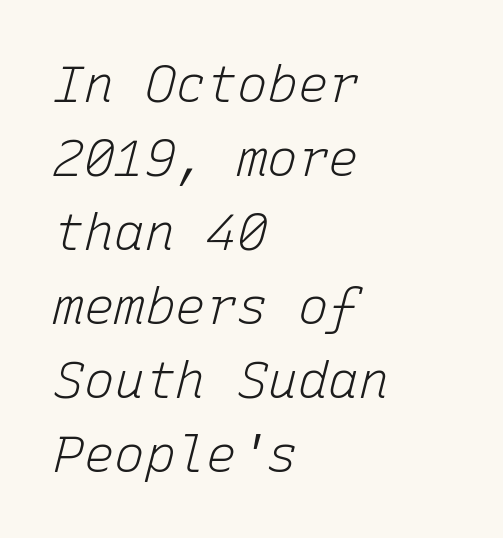
The typeface has the unassuming heft of standard copy or less. Each new line begins a customary step beneath the previous one. Here the designer chose a console-style face with uniform glyph widths. Is the type slanted? Yes — the strokes lean at a clear angle.
